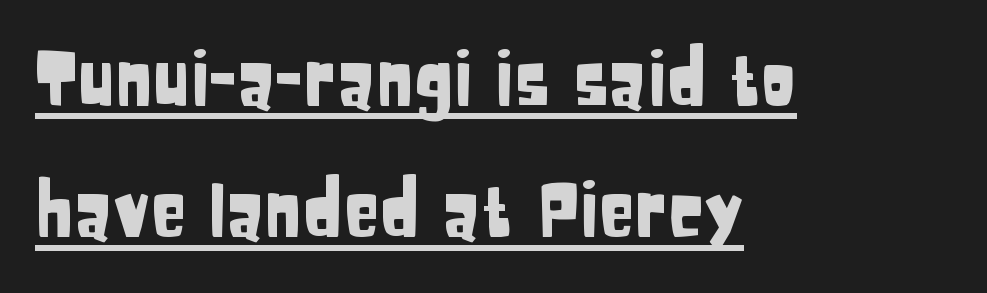
The image shows 73 px condensed sans-serif type, upright; set left-aligned, line spacing 1.8x, normal letter spacing, underlined; low stroke contrast and a large x-height.
